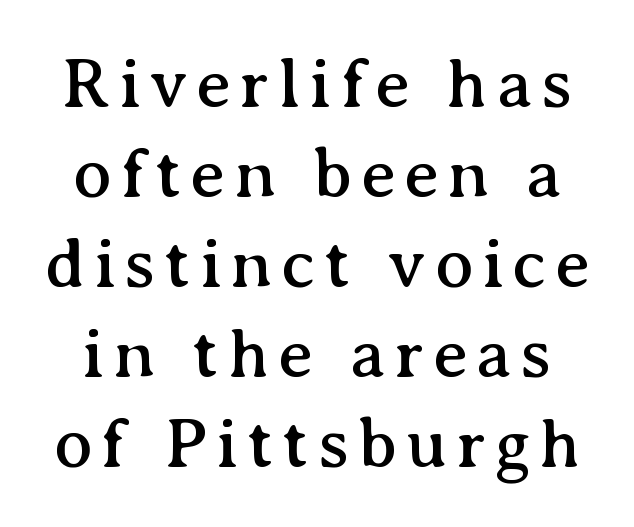
Q: Is the text italic (slanted)? A: No, it is upright.
Q: Is the typeface a serif or a sans-serif typeface? A: Serif.
Q: Is the text underlined? A: No.
Q: Is the spacing between lines tight, normal or loose? A: Normal.
Q: Width (condensed, normal, or wide)? A: Normal.
Q: Stroke contrast? A: Medium.
Q: x-height? A: Medium.
Q: Monospaced? A: No.
